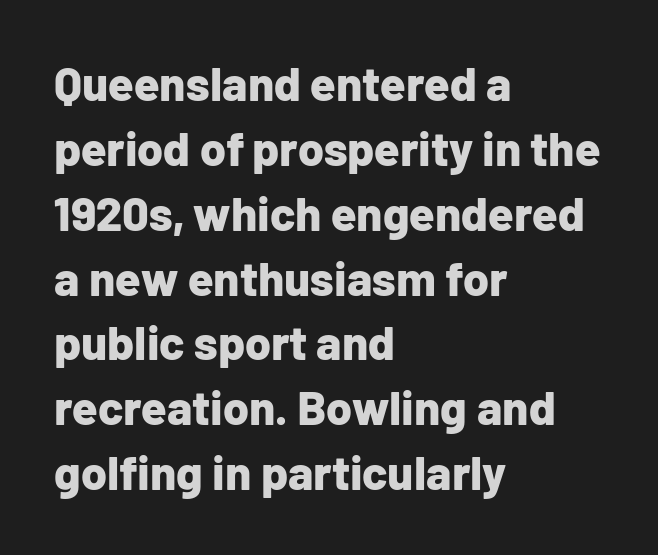
Students, this is bold: see how much ink each stroke carries. Posture: upright roman. Tracking value appears to be zero — textbook default spacing. Line beginnings align vertically; line endings do not.
